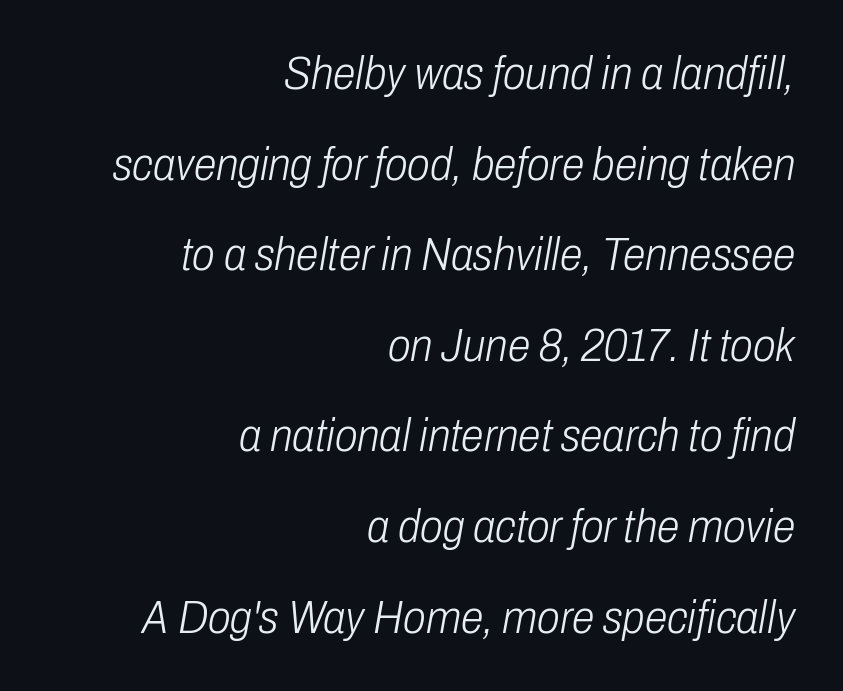
The typeface has the unassuming heft of standard copy or less. You can tell it's italic because the verticals aren't actually vertical. These lines are rendered in a variable-pitch font. Short note: letters normally spaced. This rendering features lettering with no underline.
